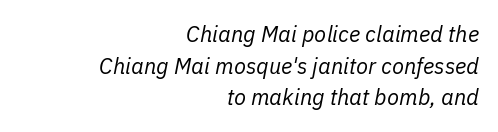
Q: Is the text bold? A: No.
Q: Is the text italic (slanted)? A: Yes, it leans right by about 11 degrees.
Q: Is the text underlined? A: No.
Q: How is the paragraph aligned? A: Right-aligned.
Q: Is the spacing between letters normal or unusually wide? A: Normal.
Q: Is the spacing between lines tight, normal or loose? A: Normal.
